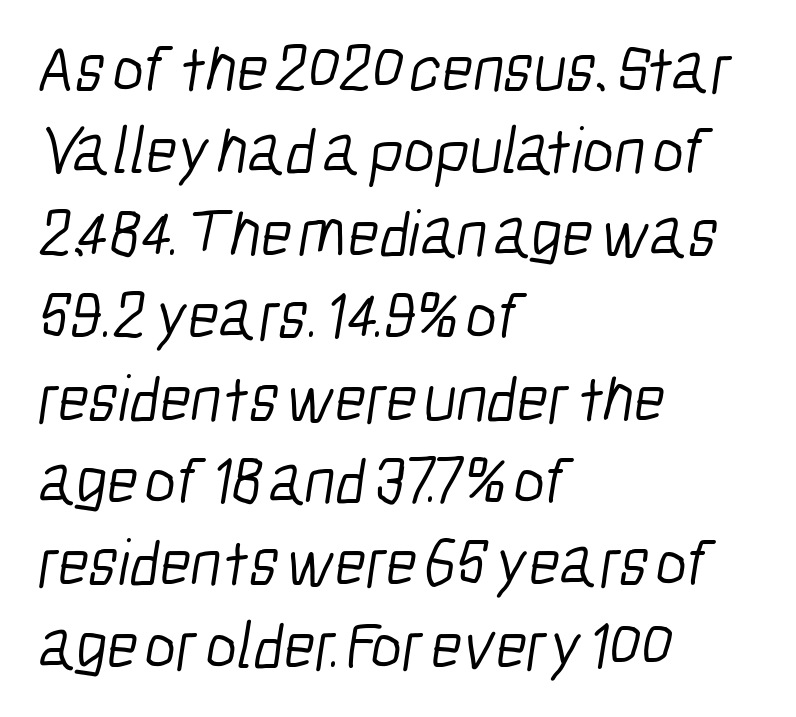
Q: Is the text bold? A: No.
Q: Is the typeface a serif or a sans-serif typeface? A: Sans-serif.
Q: Is the text underlined? A: No.
Q: How is the paragraph aligned? A: Left-aligned.
Q: Is the spacing between letters normal or unusually wide? A: Normal.
Q: Width (condensed, normal, or wide)? A: Condensed.
Q: Stroke contrast? A: Low.
Q: x-height? A: Medium.
Q: Monospaced? A: No.
